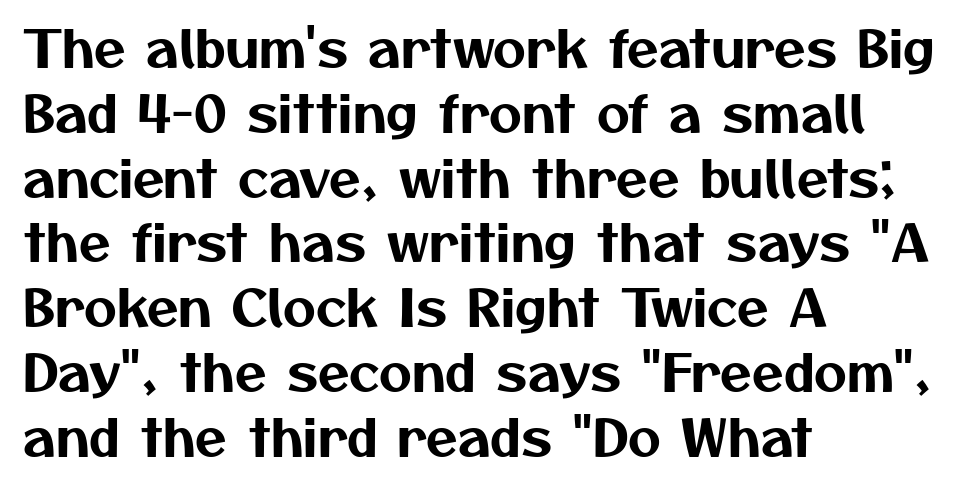
Q: Is the typeface a serif or a sans-serif typeface? A: Sans-serif.
Q: Is the text underlined? A: No.
Q: How is the paragraph aligned? A: Left-aligned.
Q: Is the spacing between letters normal or unusually wide? A: Normal.
Q: Is the spacing between lines tight, normal or loose? A: Normal.
Q: Width (condensed, normal, or wide)? A: Normal.
Q: Stroke contrast? A: Medium.
Q: x-height? A: Medium.
Q: Monospaced? A: No.
